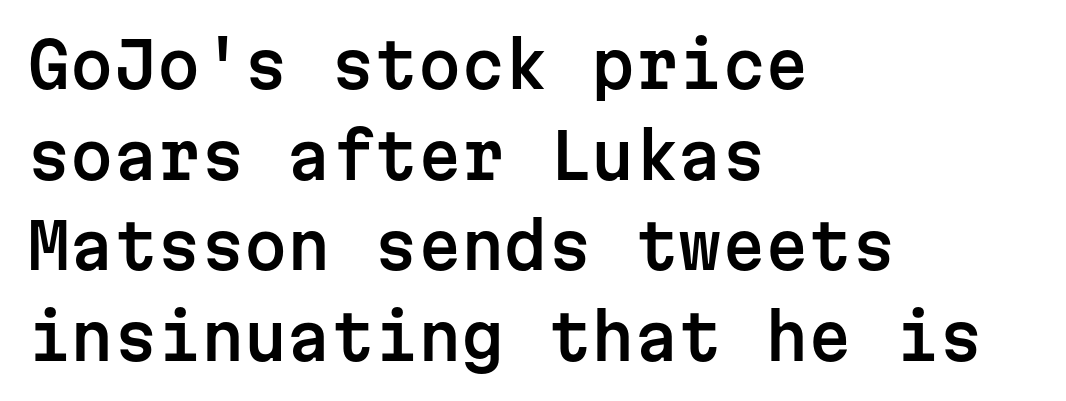
{"serif": "no", "italic": "no", "width": "normal", "stroke_contrast": "low", "x_height": "medium", "monospaced": "yes", "underline": "no", "align": "left", "line_spacing": "normal", "line_spacing_ratio": 1.46, "letter_spacing": "normal", "letter_spacing_em": 0.0, "glyph_px": 62}
